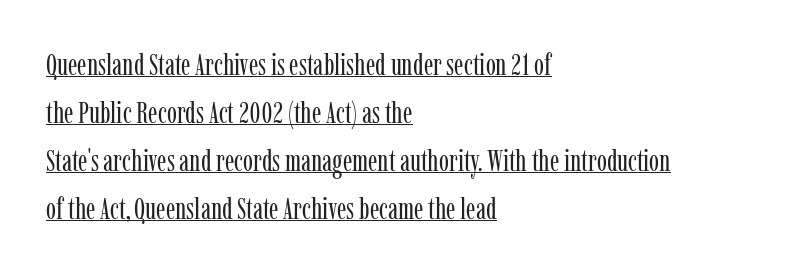
{"serif": "yes", "italic": "no", "bold": "no", "weight": "regular", "width": "condensed", "stroke_contrast": "low", "x_height": "medium", "monospaced": "no", "underline": "yes", "align": "left", "line_spacing": "normal", "line_spacing_ratio": 1.6, "letter_spacing": "normal", "letter_spacing_em": 0.0, "glyph_px": 30}
